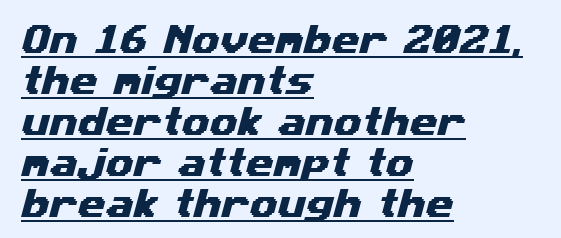
The image shows 32 px wide sans-serif type; set left-aligned, normal line spacing (1.28x), normal letter spacing, underlined; medium stroke contrast and a medium x-height.
